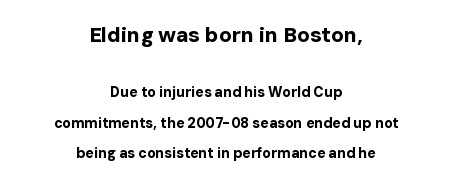
Q: Is the text bold? A: Yes.
Q: Is the text italic (slanted)? A: No, it is upright.
Q: Is the text underlined? A: No.
Q: How is the paragraph aligned? A: Centered.
Q: Is the spacing between letters normal or unusually wide? A: Normal.
Q: Is the spacing between lines tight, normal or loose? A: Loose.
Q: Which block of text is set in a larger size, the first (top) or the second (bottom)? A: The first (top) one.
